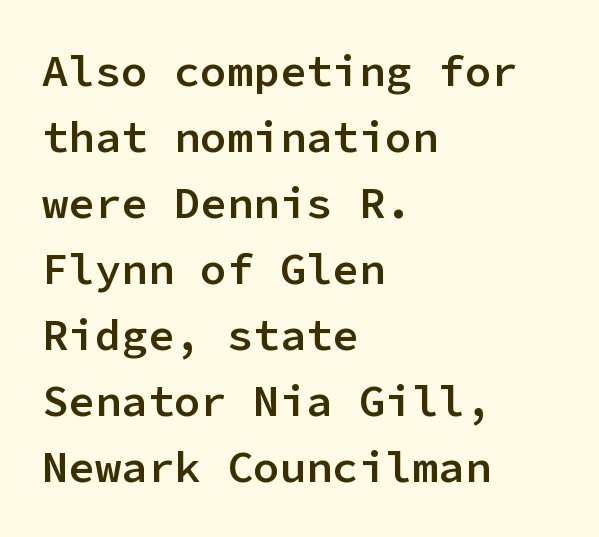
Here the designer chose a console-style face with uniform glyph widths. What kind of face is this? One without serifs — a sans. You could call the tracking neutral — neither tight nor loose. Bold? Not quite — semibold, heavier than regular but stopping short. This is roman type, the default non-slanted kind.
